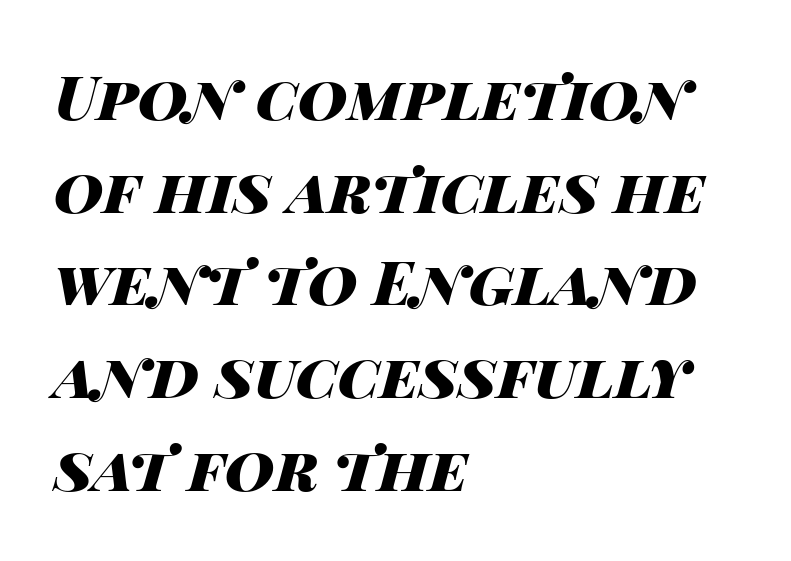
The image shows 61 px heavy, wide type, italic (leaning right); set left-aligned, normal line spacing (1.52x), normal letter spacing, not underlined; high stroke contrast and a large x-height.
